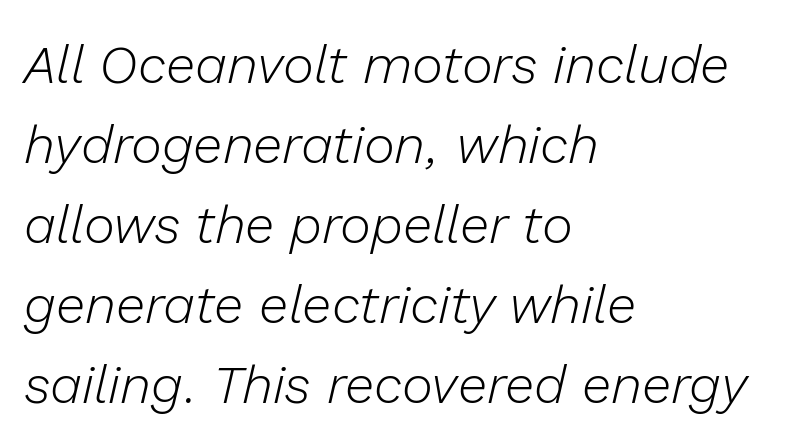
Every character sits at an angle, as italics do. How would I describe the line gaps? Plain and ordinary. Left-aligned paragraph, ragged on the right. Is this a fixed-width face? No — the glyphs have proportional, varying widths. Descender tails drop into unmarked territory.
